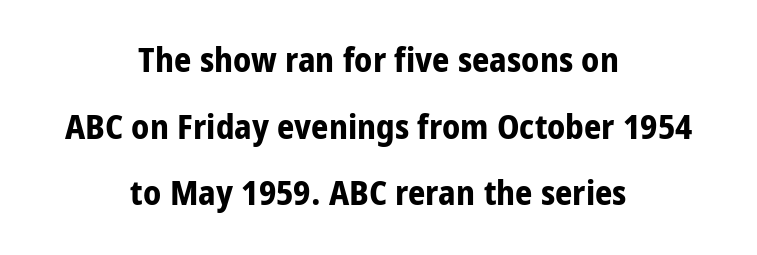
A roman cut, with each character standing at attention. Are there feet on the stems? There aren't — it's a sans. Stroke thickness is high; the sample reads as a true bold. Airy leading.
